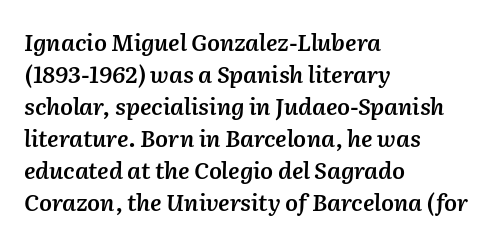
{"italic": "yes", "lean": "right", "slant_degrees": 2, "bold": "semi", "underline": "no", "align": "left", "line_spacing": "normal", "line_spacing_ratio": 1.39, "letter_spacing": "normal", "letter_spacing_em": 0.0, "glyph_px": 23}
